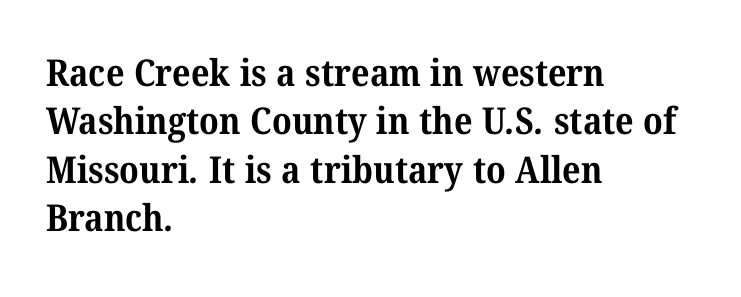
The area under the type is left untouched. You could not count columns in this text — the font is proportionally spaced. Horizontal bands of white between lines are of average thickness. Does the copy run flush right? No — it runs flush left.
